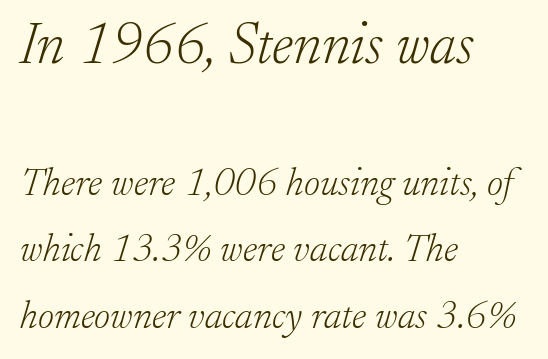
{"serif": "yes", "italic": "yes", "lean": "right", "slant_degrees": 17, "bold": "no", "weight": "light", "width": "normal", "stroke_contrast": "low", "x_height": "small", "monospaced": "no", "underline": "no", "align": "left", "line_spacing_ratio": 1.71, "letter_spacing": "normal", "letter_spacing_em": 0.0, "larger_block": "first", "size_ratio": 1.49, "glyph_px": 58}
